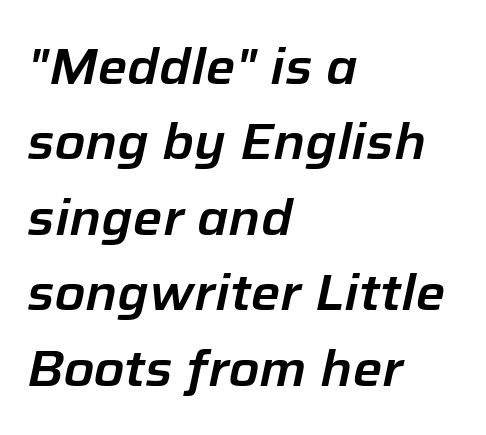
The image shows 50 px text type, italic (leaning right); set left-aligned, normal line spacing (1.51x), normal letter spacing, not underlined; low stroke contrast and a medium x-height.
